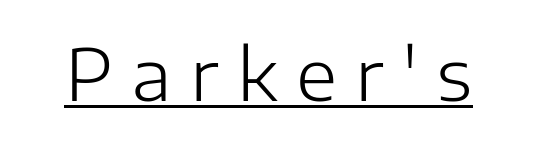
The image shows 71 px light sans-serif type, upright; set unusually wide letter spacing (+0.26 em), underlined; low stroke contrast and a medium x-height.
